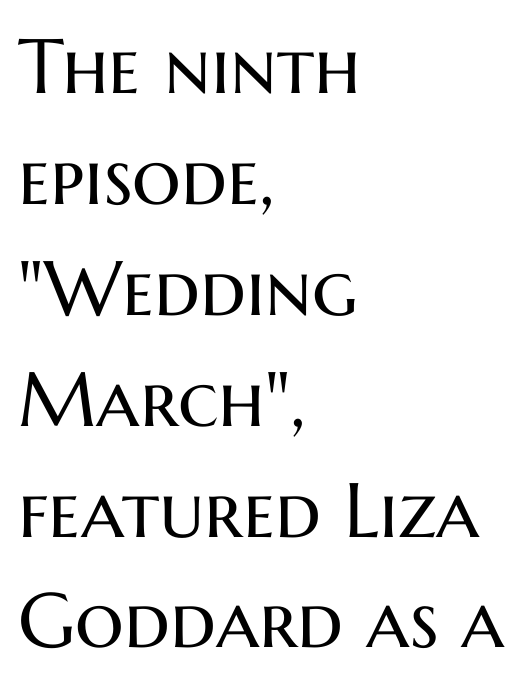
Is the block centered? No — it sits flush against the left margin. The font family rendered here belongs to the sans-serif group. Lines of text with bare space underneath. Standard letterfit; no display-style spreading of the glyphs.
